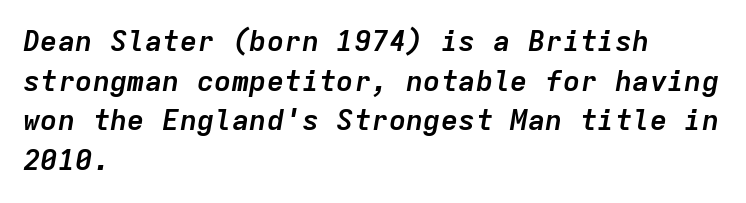
Q: Is the text bold? A: Yes.
Q: Is the text italic (slanted)? A: Yes, it leans right by about 9 degrees.
Q: Is the text underlined? A: No.
Q: How is the paragraph aligned? A: Left-aligned.
Q: Is the spacing between letters normal or unusually wide? A: Normal.
Q: Is the spacing between lines tight, normal or loose? A: Normal.
Q: Width (condensed, normal, or wide)? A: Normal.
Q: Stroke contrast? A: Low.
Q: x-height? A: Medium.
Q: Monospaced? A: Yes.
